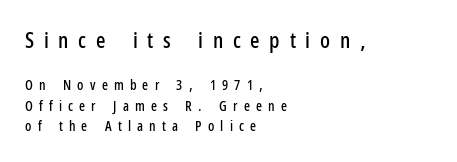
The image shows 22 px text type, upright; set left-aligned, normal line spacing (1.47x), unusually wide letter spacing (+0.44 em), not underlined; the first (top) block is 1.57x larger.
